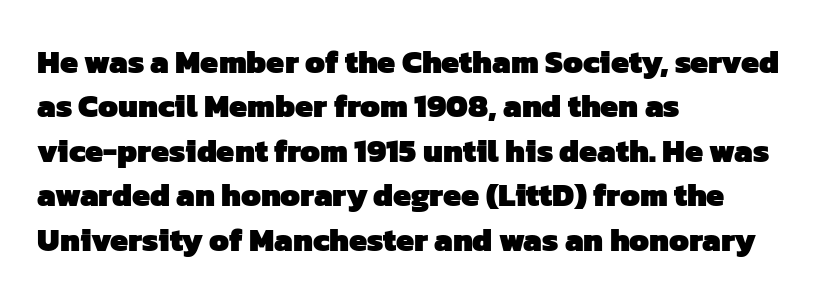
Q: Is the text bold? A: Yes.
Q: Is the typeface a serif or a sans-serif typeface? A: Sans-serif.
Q: Is the text underlined? A: No.
Q: How is the paragraph aligned? A: Left-aligned.
Q: Is the spacing between letters normal or unusually wide? A: Normal.
Q: Is the spacing between lines tight, normal or loose? A: Normal.
Q: Width (condensed, normal, or wide)? A: Normal.
Q: Stroke contrast? A: Low.
Q: x-height? A: Medium.
Q: Monospaced? A: No.
